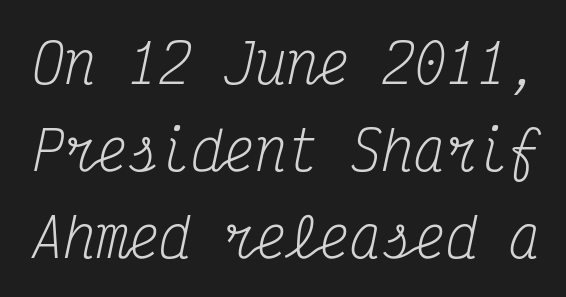
Glyph-to-glyph distance matches everyday printed text. Looks like terminal output: every glyph gets an equal slot. Rule under the text: the space is simply empty. Is the stroke heavy? The answer is a plain regular-or-lighter. Summary of vertical rhythm: regular, with standard interline spacing. These lines were composed using italics.
